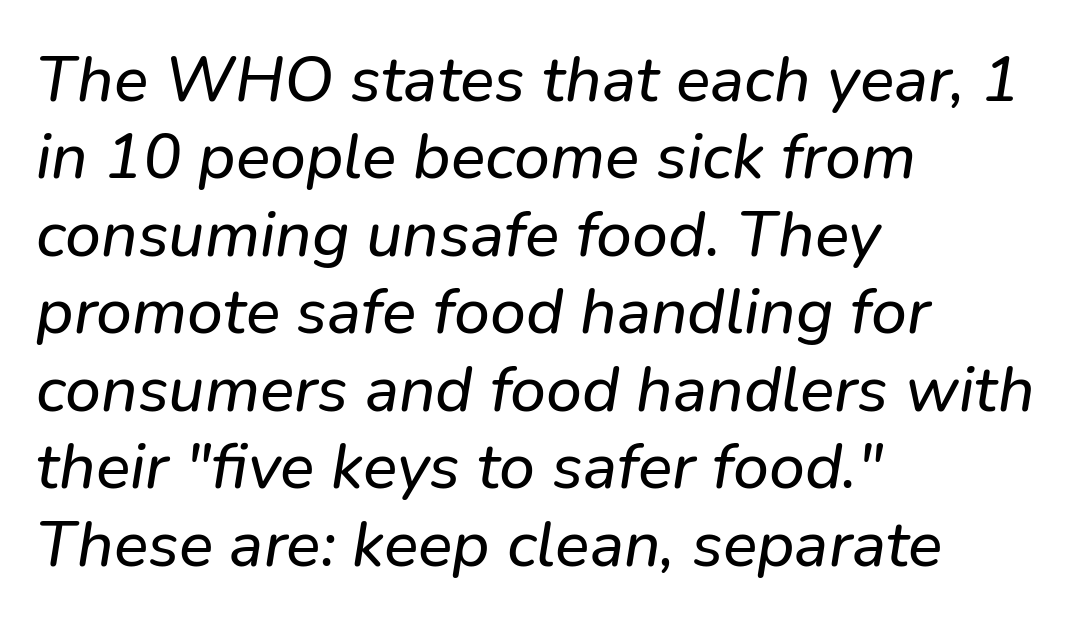
The specimen omits any rule beneath the text block's lines. Designer's note — italics engaged. Note the varied advance widths — an 'i' is clearly narrower than an 'm'. The compositor pushed each line to the left boundary. Letter spacing: default.
